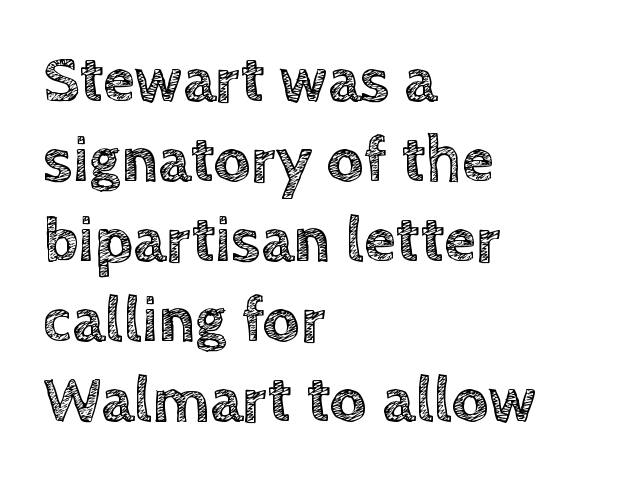
Q: Is the text italic (slanted)? A: No, it is upright.
Q: Is the text underlined? A: No.
Q: How is the paragraph aligned? A: Left-aligned.
Q: Is the spacing between letters normal or unusually wide? A: Normal.
Q: Width (condensed, normal, or wide)? A: Normal.
Q: x-height? A: Large.
Q: Monospaced? A: No.
